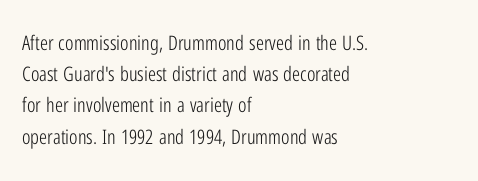
Between one letter and the next there's only the usual sliver of space. Letters rest on an invisible, unmarked baseline. Does the copy run flush right? No — it runs flush left. Nothing heavy about these letters — not bold at all.
